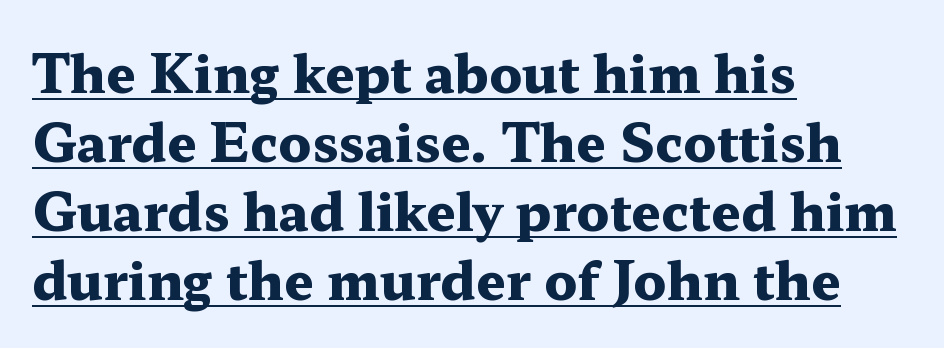
The image shows 52 px heavy, wide serif type, upright; set left-aligned, normal line spacing (1.33x), normal letter spacing, underlined; medium stroke contrast and a medium x-height.
